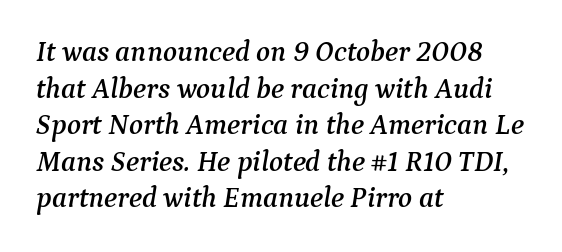
Q: Is the text italic (slanted)? A: Yes, it leans right by about 9 degrees.
Q: Is the typeface a serif or a sans-serif typeface? A: Serif.
Q: Is the text underlined? A: No.
Q: How is the paragraph aligned? A: Left-aligned.
Q: Is the spacing between letters normal or unusually wide? A: Normal.
Q: Is the spacing between lines tight, normal or loose? A: Normal.
Q: Width (condensed, normal, or wide)? A: Normal.
Q: Stroke contrast? A: Medium.
Q: x-height? A: Medium.
Q: Monospaced? A: No.
